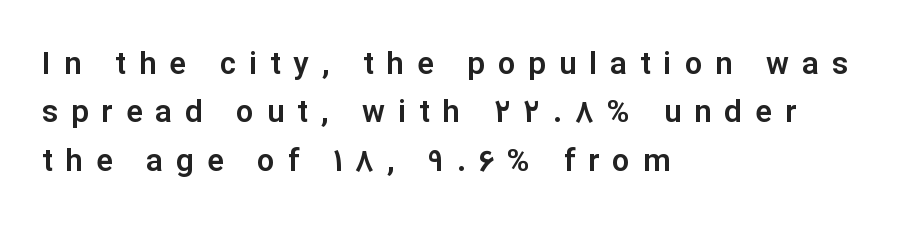
{"serif": "no", "italic": "no", "width": "normal", "stroke_contrast": "low", "x_height": "medium", "monospaced": "no", "underline": "no", "align": "left", "line_spacing": "normal", "line_spacing_ratio": 1.56, "letter_spacing": "wide", "letter_spacing_em": 0.42, "glyph_px": 31}
